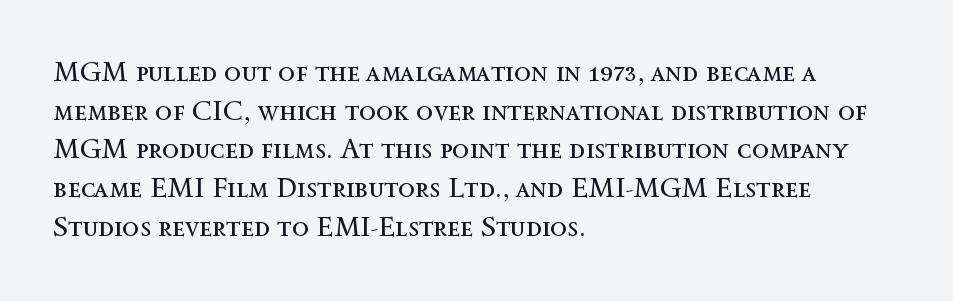
{"italic": "no", "bold": "no", "weight": "regular", "width": "normal", "x_height": "medium", "monospaced": "no", "underline": "no", "align": "left", "line_spacing": "normal", "line_spacing_ratio": 1.38, "letter_spacing": "normal", "letter_spacing_em": 0.0, "glyph_px": 28}
